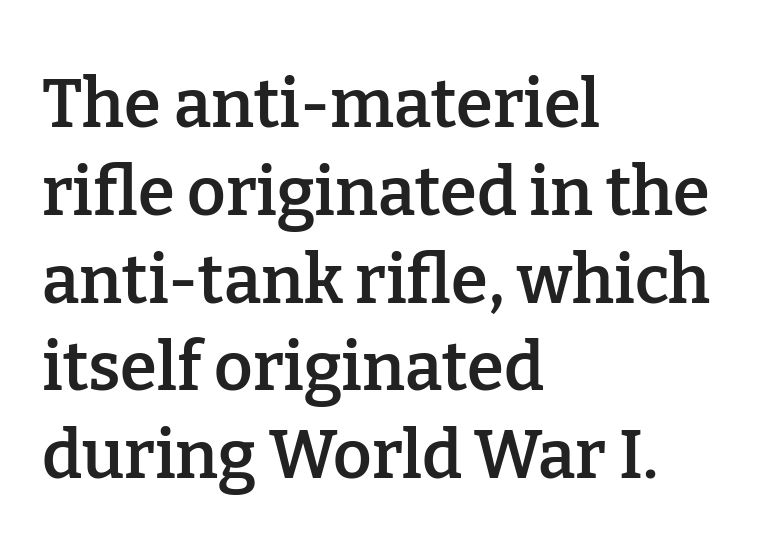
Q: Is the text bold? A: Semi-bold.
Q: Is the text italic (slanted)? A: No, it is upright.
Q: Is the typeface a serif or a sans-serif typeface? A: Serif.
Q: Is the text underlined? A: No.
Q: How is the paragraph aligned? A: Left-aligned.
Q: Is the spacing between letters normal or unusually wide? A: Normal.
Q: Is the spacing between lines tight, normal or loose? A: Normal.
Q: Width (condensed, normal, or wide)? A: Normal.
Q: Stroke contrast? A: Low.
Q: x-height? A: Medium.
Q: Monospaced? A: No.
